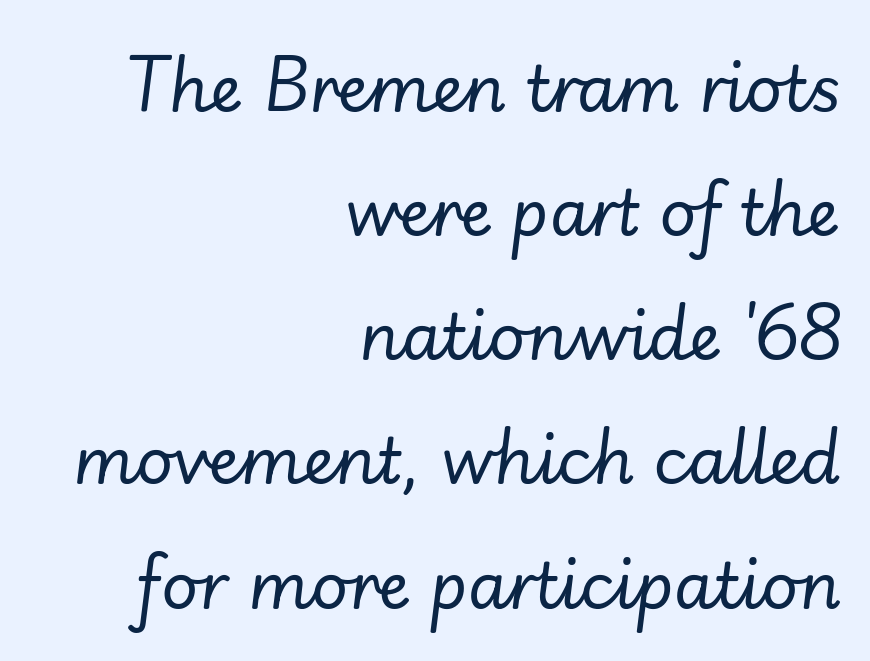
Summary of vertical rhythm: relaxed, with wide interline spacing. Short note: letters normally spaced. Every row of glyphs terminates at an identical x-position on the right. Think standard paragraph weight, or any step lighter than that. Clear beneath every line of the passage.
